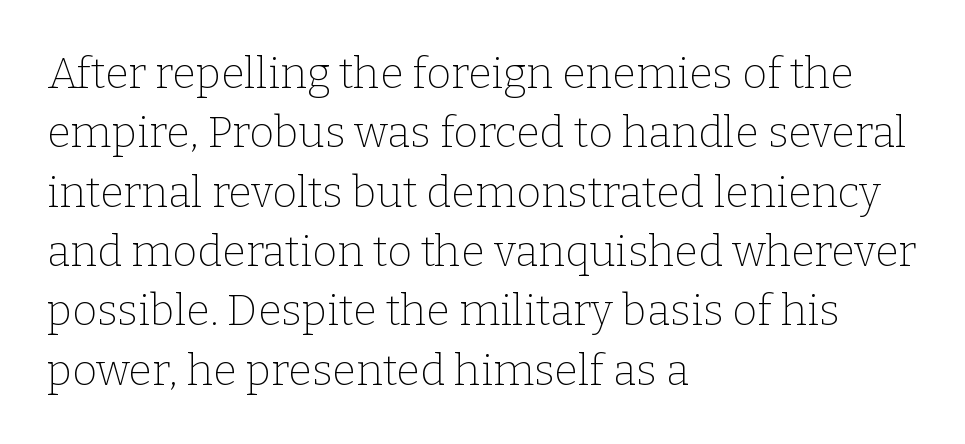
{"serif": "yes", "italic": "no", "bold": "no", "weight": "thin", "width": "normal", "stroke_contrast": "low", "x_height": "medium", "monospaced": "no", "underline": "no", "align": "left", "line_spacing": "normal", "line_spacing_ratio": 1.38, "letter_spacing": "normal", "letter_spacing_em": 0.0, "glyph_px": 43}
